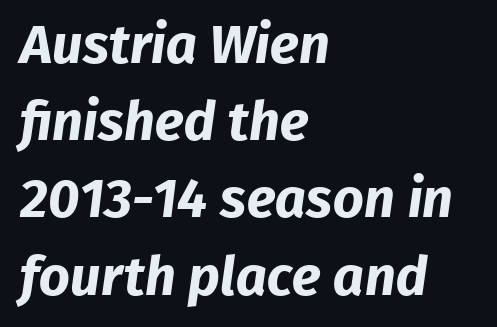
The image shows 54 px bold sans-serif type; set left-aligned, normal line spacing (1.43x), normal letter spacing, not underlined; low stroke contrast and a medium x-height.
